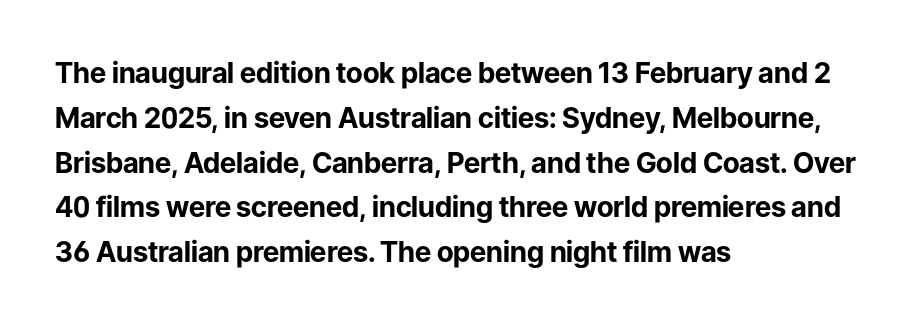
{"serif": "no", "italic": "no", "bold": "yes", "weight": "bold", "width": "normal", "stroke_contrast": "low", "x_height": "medium", "monospaced": "no", "underline": "no", "align": "left", "line_spacing": "normal", "line_spacing_ratio": 1.6, "letter_spacing": "normal", "letter_spacing_em": 0.0, "glyph_px": 28}
